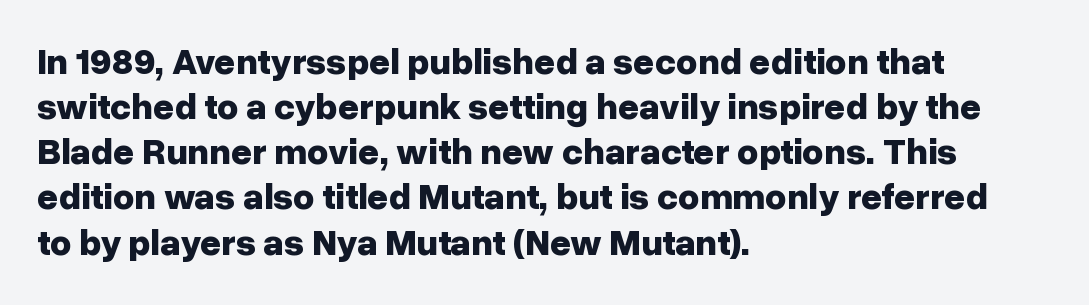
Q: Is the text bold? A: Yes.
Q: Is the text italic (slanted)? A: No, it is upright.
Q: Is the typeface a serif or a sans-serif typeface? A: Sans-serif.
Q: Is the text underlined? A: No.
Q: How is the paragraph aligned? A: Left-aligned.
Q: Is the spacing between letters normal or unusually wide? A: Normal.
Q: Width (condensed, normal, or wide)? A: Normal.
Q: Stroke contrast? A: Low.
Q: x-height? A: Medium.
Q: Monospaced? A: No.
